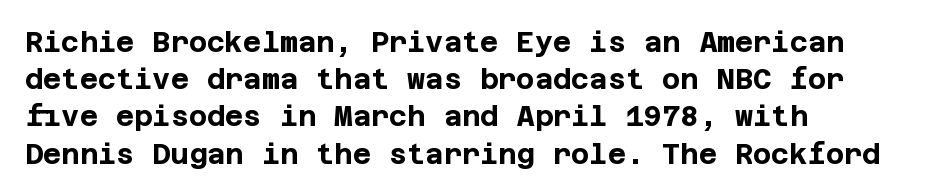
The zone under the glyphs is completely vacant. Regular leading. This rendering employs a face without finishing strokes, i.e., a sans-serif. Inter-character spacing is left at the font's built-in metrics. Alignment: flush left. Tall strokes in this sample are plumb rather than angled.
